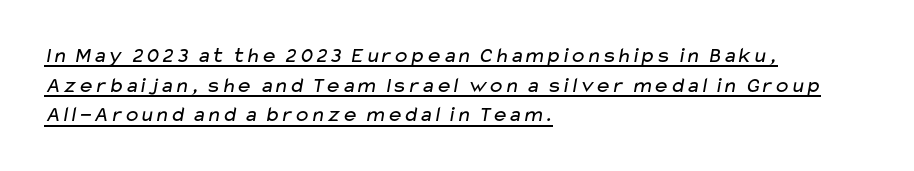
The image shows 22 px text type; set left-aligned, normal line spacing (1.35x), normal letter spacing, underlined.
